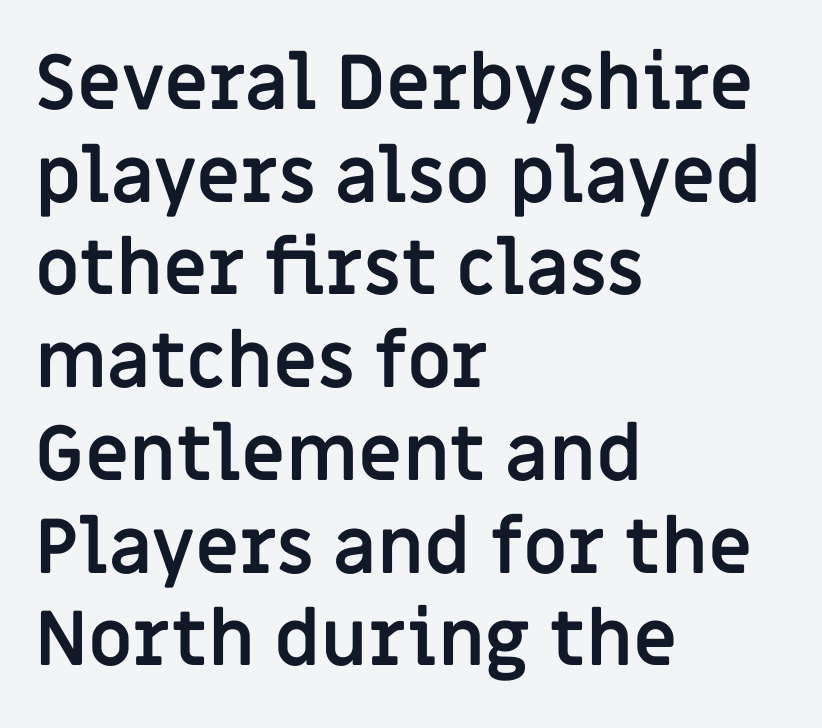
Q: Is the text bold? A: Yes.
Q: Is the text italic (slanted)? A: No, it is upright.
Q: Is the typeface a serif or a sans-serif typeface? A: Sans-serif.
Q: Is the text underlined? A: No.
Q: How is the paragraph aligned? A: Left-aligned.
Q: Is the spacing between letters normal or unusually wide? A: Normal.
Q: Width (condensed, normal, or wide)? A: Normal.
Q: Stroke contrast? A: Low.
Q: x-height? A: Large.
Q: Monospaced? A: No.
